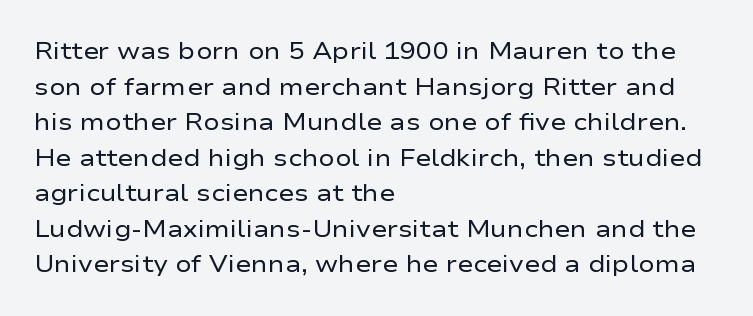
The image shows 24 px text type, upright; set left-aligned, normal line spacing (1.48x), normal letter spacing, not underlined.
